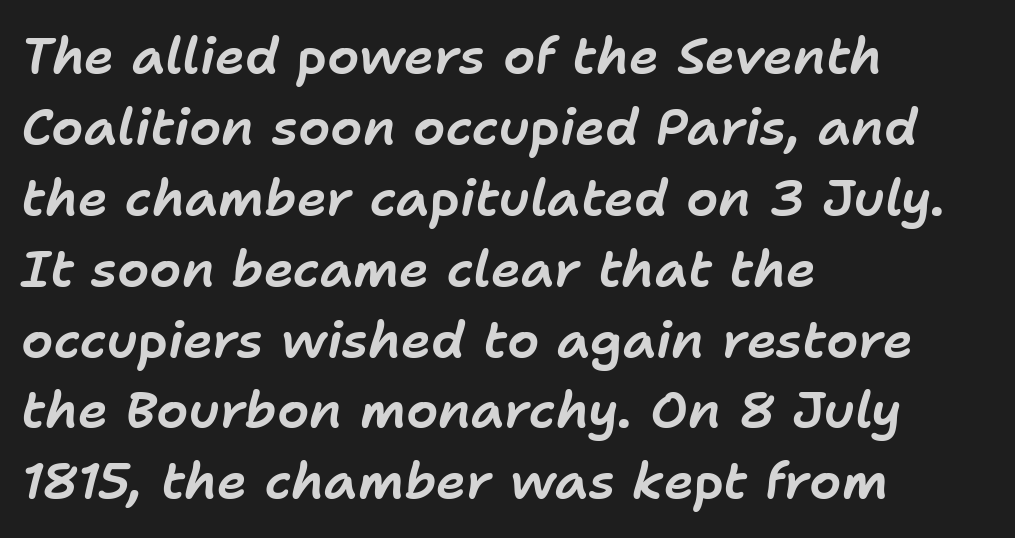
Notice how the stems are inclined rather than vertical — that's the hallmark of italics. There is no visible air inserted between adjacent glyphs. Evenly set lines give the paragraph a standard silhouette. Does the copy run flush right? No — it runs flush left. Think of a printed novel: that variable character pitch is what you see here. Bare-footed words on every line.
